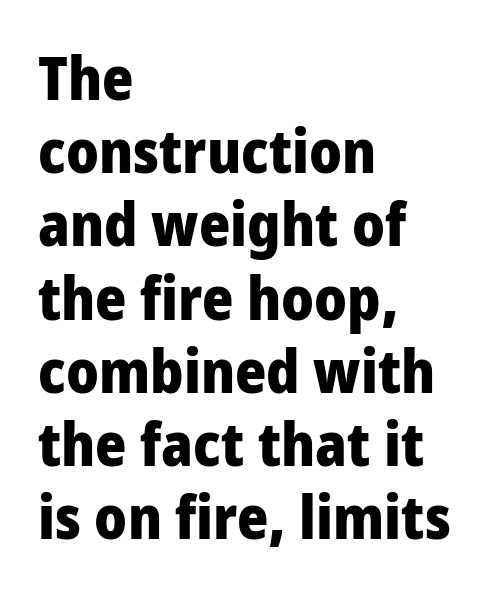
The passage shown has conventional tracking throughout. Words float on clear page, feet unadorned. Every row of glyphs begins at an identical x-position on the left. Each letter keeps its own natural width here, so spacing adapts to shape.
